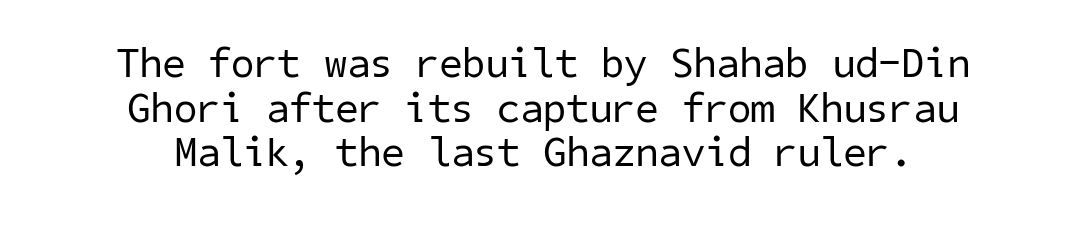
The image shows 42 px regular-weight sans-serif type; set centered, tight line spacing (1.06x), normal letter spacing, not underlined; low stroke contrast and a medium x-height.
